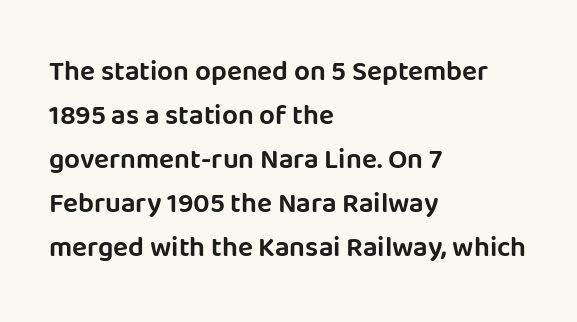
{"serif": "no", "italic": "no", "width": "normal", "stroke_contrast": "low", "x_height": "large", "monospaced": "no", "underline": "no", "align": "left", "line_spacing": "normal", "line_spacing_ratio": 1.57, "letter_spacing": "normal", "letter_spacing_em": 0.0, "glyph_px": 28}
